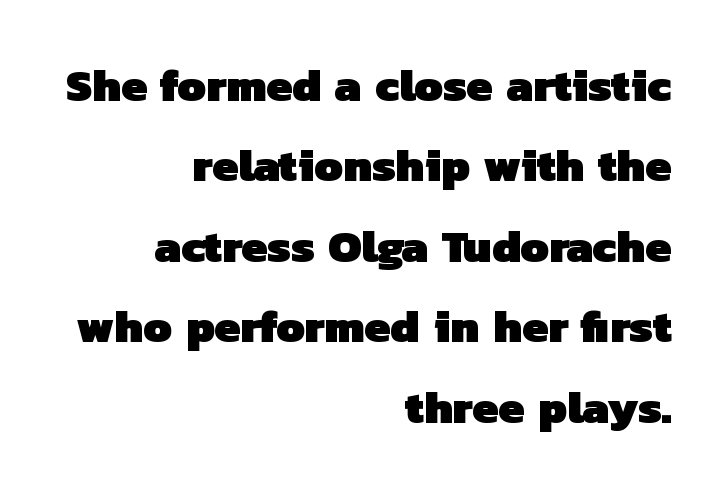
Q: Is the text bold? A: Yes.
Q: Is the typeface a serif or a sans-serif typeface? A: Sans-serif.
Q: Is the text underlined? A: No.
Q: How is the paragraph aligned? A: Right-aligned.
Q: Is the spacing between letters normal or unusually wide? A: Normal.
Q: Width (condensed, normal, or wide)? A: Normal.
Q: Stroke contrast? A: Low.
Q: x-height? A: Medium.
Q: Monospaced? A: No.
